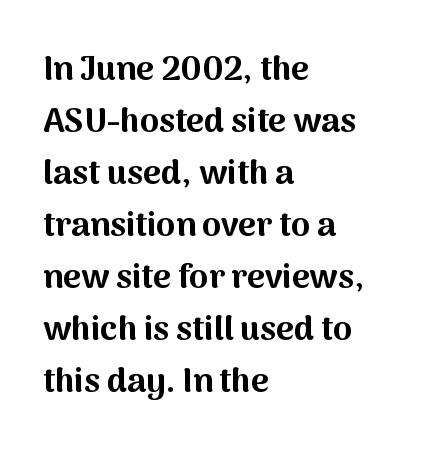
{"serif": "no", "italic": "no", "bold": "yes", "weight": "bold", "width": "normal", "stroke_contrast": "medium", "x_height": "medium", "monospaced": "no", "underline": "no", "align": "left", "line_spacing": "normal", "line_spacing_ratio": 1.53, "letter_spacing": "normal", "letter_spacing_em": 0.0, "glyph_px": 34}
